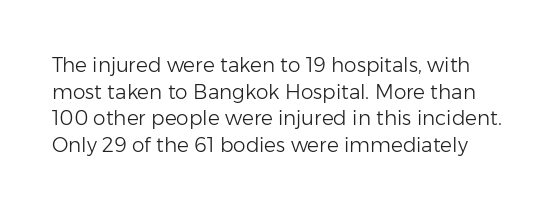
Q: Is the text bold? A: No.
Q: Is the text italic (slanted)? A: No, it is upright.
Q: Is the text underlined? A: No.
Q: Is the spacing between letters normal or unusually wide? A: Normal.
Q: Is the spacing between lines tight, normal or loose? A: Normal.
